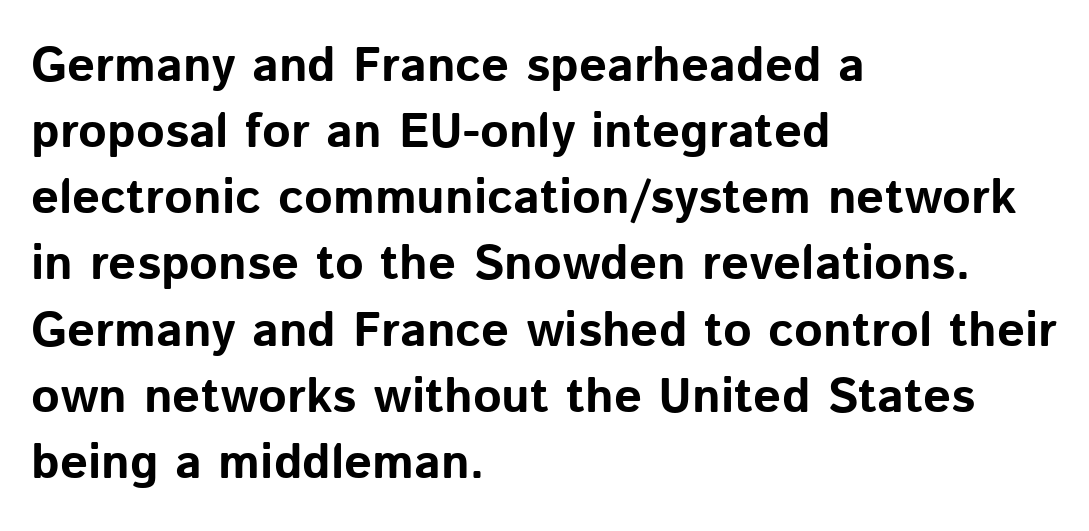
Q: Is the text bold? A: Yes.
Q: Is the text italic (slanted)? A: No, it is upright.
Q: Is the typeface a serif or a sans-serif typeface? A: Sans-serif.
Q: Is the text underlined? A: No.
Q: How is the paragraph aligned? A: Left-aligned.
Q: Is the spacing between letters normal or unusually wide? A: Normal.
Q: Is the spacing between lines tight, normal or loose? A: Normal.
Q: Width (condensed, normal, or wide)? A: Normal.
Q: Stroke contrast? A: Low.
Q: x-height? A: Medium.
Q: Monospaced? A: No.
